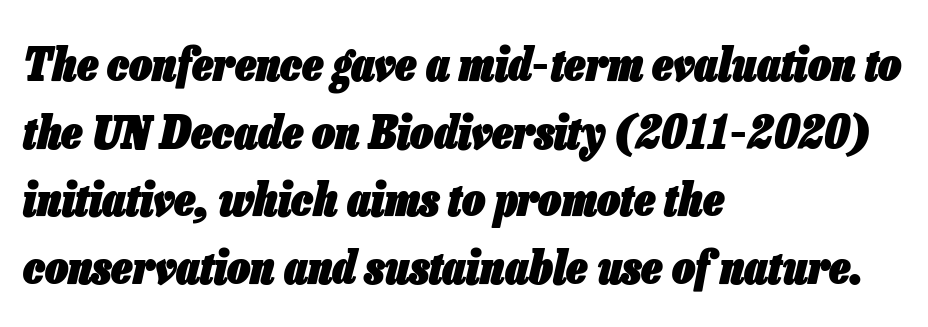
The image shows 46 px heavy, condensed type, italic (leaning right); set left-aligned, normal line spacing (1.47x), normal letter spacing, not underlined; low stroke contrast and a medium x-height.
